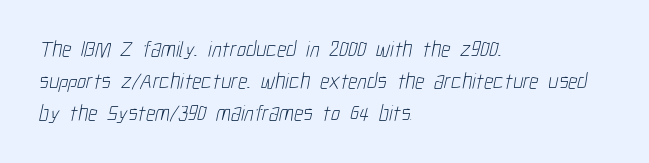
{"bold": "no", "underline": "no", "align": "left", "line_spacing": "normal", "line_spacing_ratio": 1.45, "letter_spacing": "normal", "letter_spacing_em": 0.0, "glyph_px": 22}
